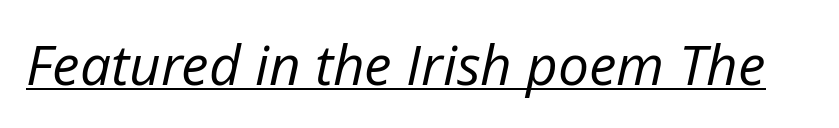
The image shows 55 px regular-weight type, italic (leaning right); set normal letter spacing, underlined; low stroke contrast and a medium x-height.
